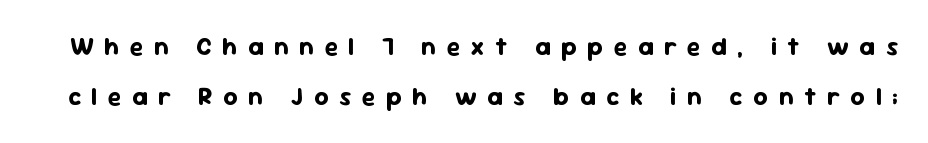
{"italic": "no", "bold": "yes", "underline": "no", "line_spacing": "loose", "line_spacing_ratio": 2.0, "letter_spacing": "wide", "letter_spacing_em": 0.42, "glyph_px": 25}
